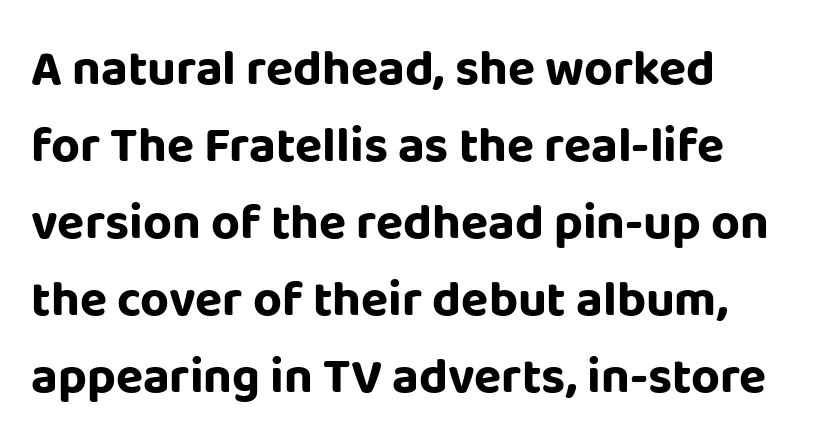
Q: Is the text bold? A: Yes.
Q: Is the text italic (slanted)? A: No, it is upright.
Q: Is the typeface a serif or a sans-serif typeface? A: Sans-serif.
Q: Is the text underlined? A: No.
Q: Is the spacing between letters normal or unusually wide? A: Normal.
Q: Is the spacing between lines tight, normal or loose? A: Normal.
Q: Width (condensed, normal, or wide)? A: Normal.
Q: Stroke contrast? A: Low.
Q: x-height? A: Large.
Q: Monospaced? A: No.
